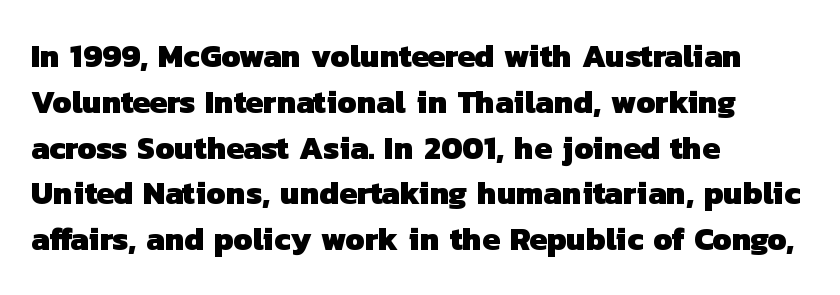
Q: Is the text bold? A: Yes.
Q: Is the typeface a serif or a sans-serif typeface? A: Sans-serif.
Q: Is the text underlined? A: No.
Q: How is the paragraph aligned? A: Left-aligned.
Q: Is the spacing between letters normal or unusually wide? A: Normal.
Q: Is the spacing between lines tight, normal or loose? A: Normal.
Q: Width (condensed, normal, or wide)? A: Normal.
Q: Stroke contrast? A: Low.
Q: x-height? A: Medium.
Q: Monospaced? A: No.
